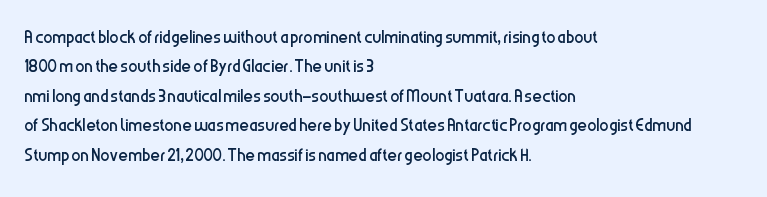
{"italic": "no", "bold": "no", "underline": "no", "align": "left", "line_spacing": "normal", "line_spacing_ratio": 1.28, "letter_spacing": "normal", "letter_spacing_em": 0.0, "glyph_px": 23}
